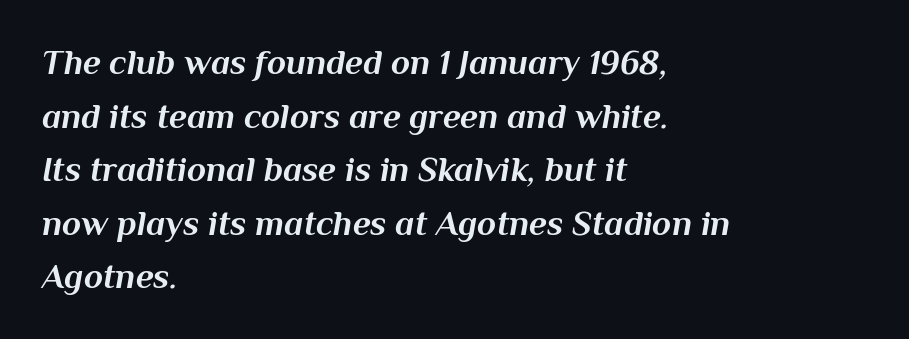
{"italic": "yes", "lean": "right", "slant_degrees": 10, "bold": "yes", "weight": "bold", "width": "normal", "stroke_contrast": "medium", "x_height": "medium", "monospaced": "no", "underline": "no", "align": "left", "line_spacing": "normal", "line_spacing_ratio": 1.53, "letter_spacing": "normal", "letter_spacing_em": 0.0, "glyph_px": 35}
